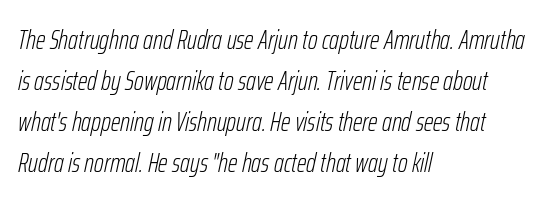
Leading matches the norm, producing a regular column. Compared with typical body copy, the letter spacing here is the same. When letters slant like this, we call the style italic. Honestly, there is no underline to notice here at all. The face looks like a standard text weight, possibly lighter. The paragraph has a hard left edge and a soft right edge.
